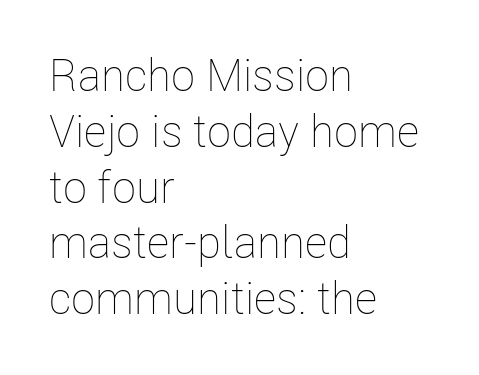
{"italic": "no", "bold": "no", "weight": "thin", "width": "condensed", "stroke_contrast": "low", "x_height": "medium", "monospaced": "no", "underline": "no", "align": "left", "line_spacing_ratio": 1.24, "letter_spacing": "normal", "letter_spacing_em": 0.0, "glyph_px": 45}
